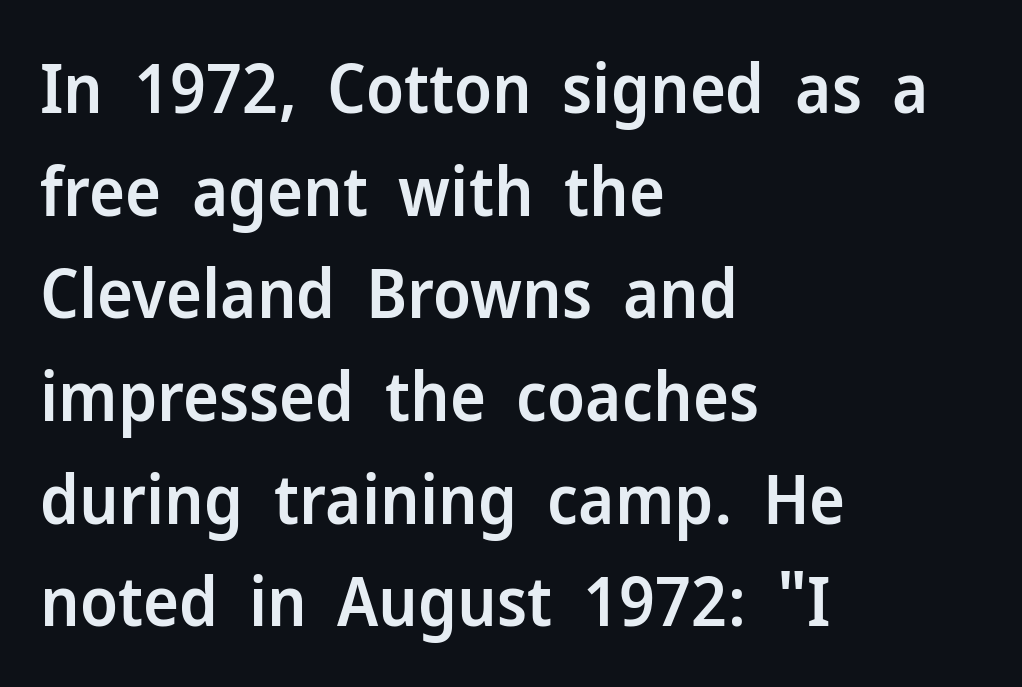
Each word holds together tightly as a unit, with standard inter-letter gaps. Summary of vertical rhythm: regular, with standard interline spacing. The typesetting leans somewhat heavy: a semibold. The passage shown is not underscored anywhere. Proportional: the letters do not fall into vertical columns.
